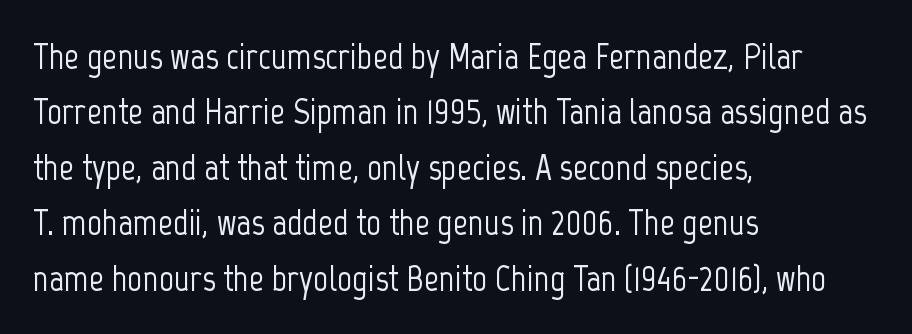
The rendering uses a moderate line-height, typical for paragraphs. Each line starts at the same left margin while the right side varies. The typography opts for an upright posture over an oblique one. The horizontal fit of the characters is conventional and even. The passage shown is typed in a proportional face where columns would drift.
